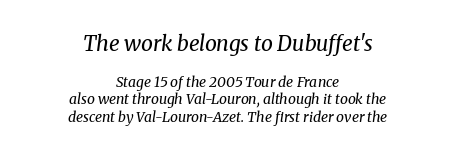
Q: Is the text bold? A: No.
Q: Is the text italic (slanted)? A: Yes, it leans right by about 8 degrees.
Q: Is the text underlined? A: No.
Q: How is the paragraph aligned? A: Centered.
Q: Is the spacing between letters normal or unusually wide? A: Normal.
Q: Which block of text is set in a larger size, the first (top) or the second (bottom)? A: The first (top) one.
